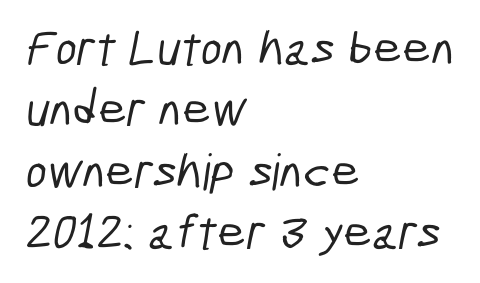
The image shows 50 px condensed sans-serif type; set left-aligned, line spacing 1.23x, normal letter spacing, not underlined; low stroke contrast and a medium x-height.
